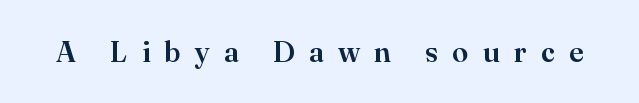
The image shows 29 px serif type, upright; set unusually wide letter spacing (+0.49 em), not underlined; high stroke contrast and a small x-height.
